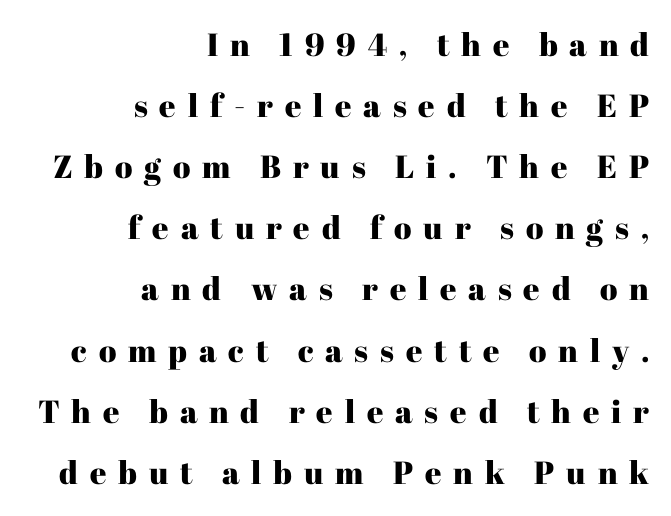
{"serif": "yes", "italic": "no", "width": "normal", "stroke_contrast": "high", "x_height": "medium", "monospaced": "no", "underline": "no", "align": "right", "line_spacing": "loose", "line_spacing_ratio": 1.91, "letter_spacing": "wide", "letter_spacing_em": 0.37, "glyph_px": 32}
